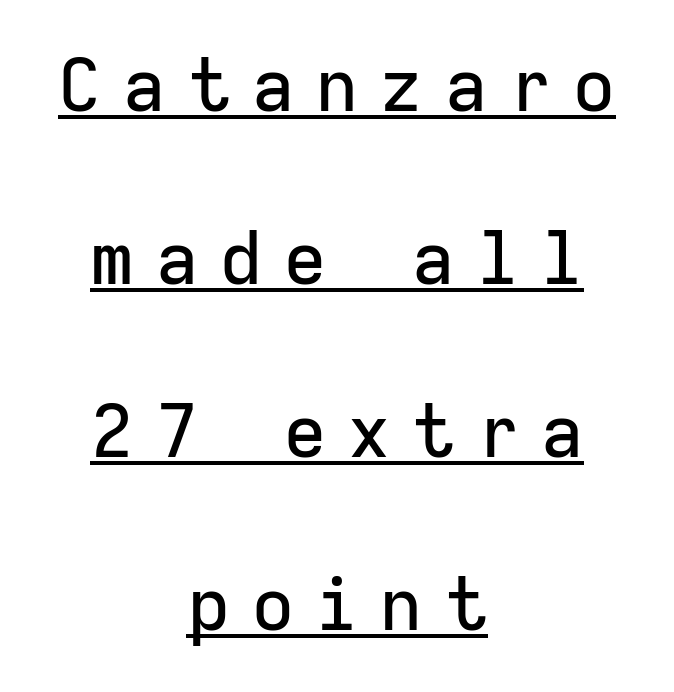
The image shows 73 px sans-serif type, upright, monospaced; set centered, loose line spacing (2.37x), unusually wide letter spacing (+0.28 em), underlined; low stroke contrast and a medium x-height.
